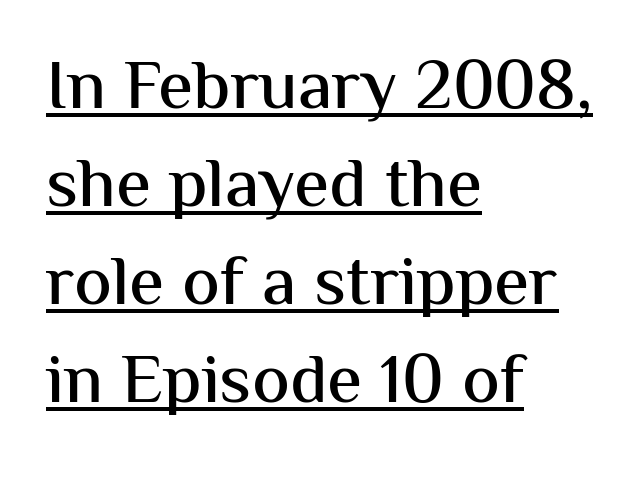
{"serif": "no", "italic": "no", "width": "normal", "stroke_contrast": "medium", "x_height": "medium", "monospaced": "no", "underline": "yes", "align": "left", "line_spacing": "normal", "line_spacing_ratio": 1.38, "letter_spacing": "normal", "letter_spacing_em": 0.0, "glyph_px": 71}
